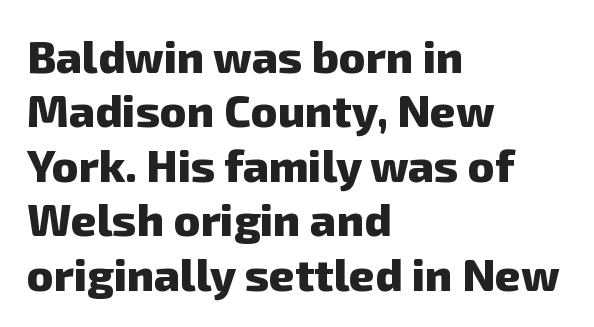
Q: Is the text bold? A: Yes.
Q: Is the typeface a serif or a sans-serif typeface? A: Sans-serif.
Q: Is the text underlined? A: No.
Q: How is the paragraph aligned? A: Left-aligned.
Q: Is the spacing between letters normal or unusually wide? A: Normal.
Q: Width (condensed, normal, or wide)? A: Normal.
Q: Stroke contrast? A: Low.
Q: x-height? A: Medium.
Q: Monospaced? A: No.
